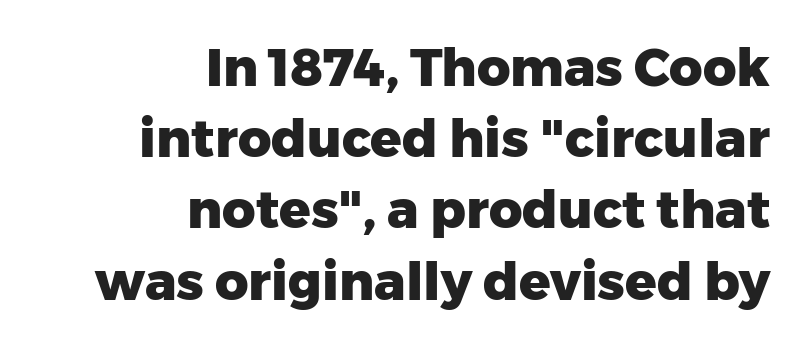
The image shows 52 px heavy sans-serif type, upright; set right-aligned, normal line spacing (1.37x), normal letter spacing, not underlined; low stroke contrast and a medium x-height.
